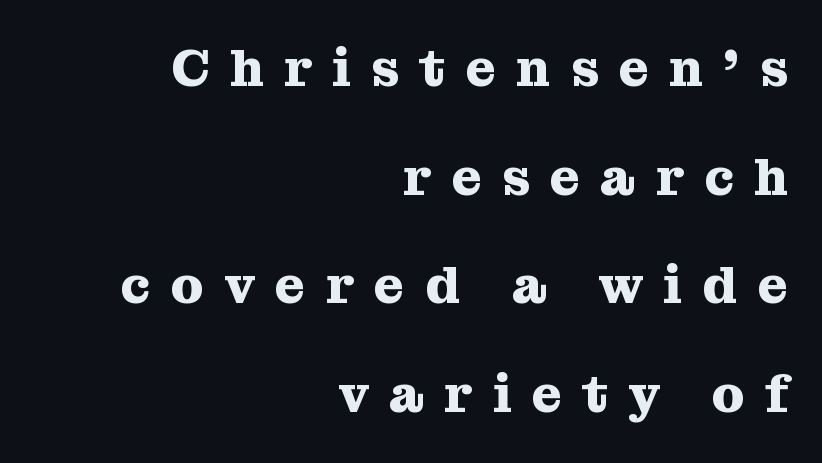
{"serif": "yes", "italic": "no", "bold": "yes", "weight": "heavy", "width": "normal", "stroke_contrast": "medium", "x_height": "medium", "monospaced": "no", "underline": "no", "align": "right", "line_spacing": "loose", "line_spacing_ratio": 2.09, "letter_spacing": "wide", "letter_spacing_em": 0.39, "glyph_px": 52}
